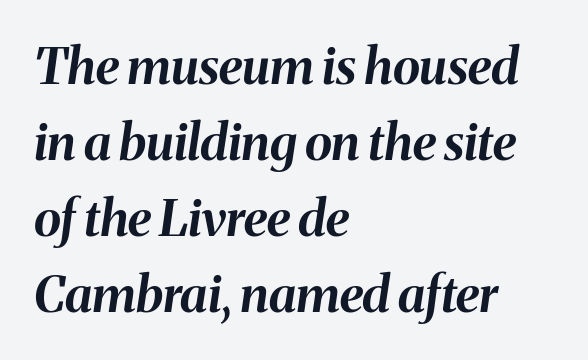
Q: Is the text bold? A: Yes.
Q: Is the text italic (slanted)? A: Yes, it leans right by about 8 degrees.
Q: Is the text underlined? A: No.
Q: How is the paragraph aligned? A: Left-aligned.
Q: Is the spacing between letters normal or unusually wide? A: Normal.
Q: Is the spacing between lines tight, normal or loose? A: Normal.
Q: Width (condensed, normal, or wide)? A: Normal.
Q: Stroke contrast? A: Medium.
Q: x-height? A: Medium.
Q: Monospaced? A: No.
